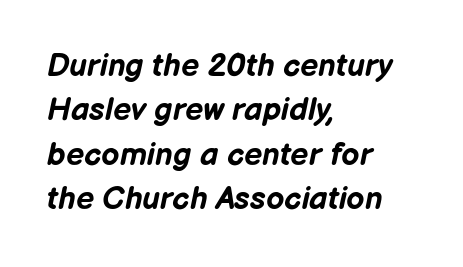
The designer left line spacing at the default. Here the designer chose a conventional face with non-uniform glyph widths. Words appear dense and cohesive because spacing is normal. Is the type bold? Yes — the strokes are clearly thick and heavy. Descenders hang freely into open space.
